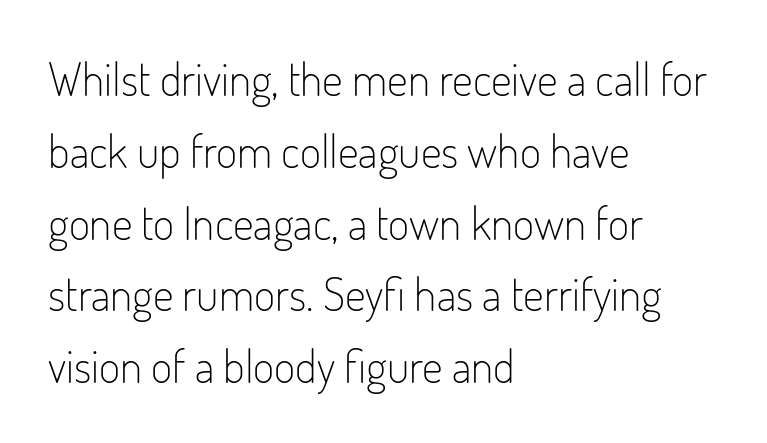
Q: Is the text bold? A: No.
Q: Is the text italic (slanted)? A: No, it is upright.
Q: Is the typeface a serif or a sans-serif typeface? A: Sans-serif.
Q: Is the text underlined? A: No.
Q: How is the paragraph aligned? A: Left-aligned.
Q: Is the spacing between letters normal or unusually wide? A: Normal.
Q: Is the spacing between lines tight, normal or loose? A: Normal.
Q: Width (condensed, normal, or wide)? A: Condensed.
Q: Stroke contrast? A: Low.
Q: x-height? A: Small.
Q: Monospaced? A: No.
